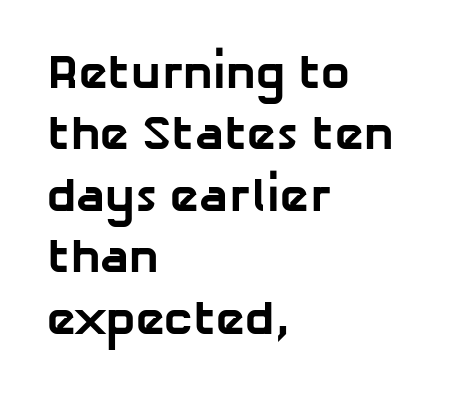
{"serif": "no", "bold": "yes", "weight": "bold", "width": "normal", "stroke_contrast": "low", "x_height": "medium", "monospaced": "no", "underline": "no", "align": "left", "line_spacing": "normal", "line_spacing_ratio": 1.28, "letter_spacing": "normal", "letter_spacing_em": 0.0, "glyph_px": 48}
